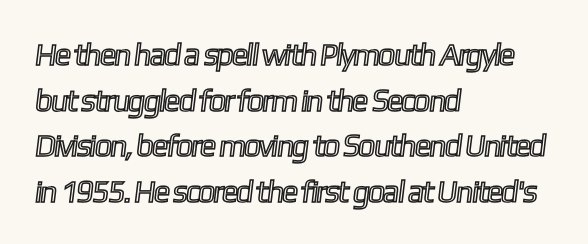
Q: Is the text underlined? A: No.
Q: How is the paragraph aligned? A: Left-aligned.
Q: Is the spacing between letters normal or unusually wide? A: Normal.
Q: Is the spacing between lines tight, normal or loose? A: Normal.
Q: Width (condensed, normal, or wide)? A: Condensed.
Q: x-height? A: Medium.
Q: Monospaced? A: No.
